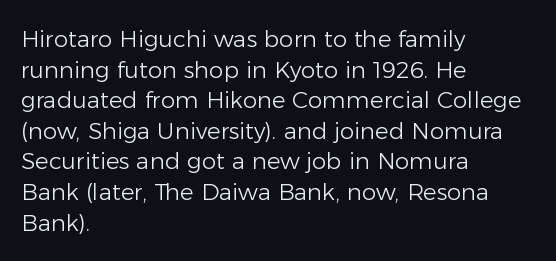
Q: Is the text bold? A: No.
Q: Is the text italic (slanted)? A: No, it is upright.
Q: Is the text underlined? A: No.
Q: How is the paragraph aligned? A: Left-aligned.
Q: Is the spacing between letters normal or unusually wide? A: Normal.
Q: Is the spacing between lines tight, normal or loose? A: Normal.
